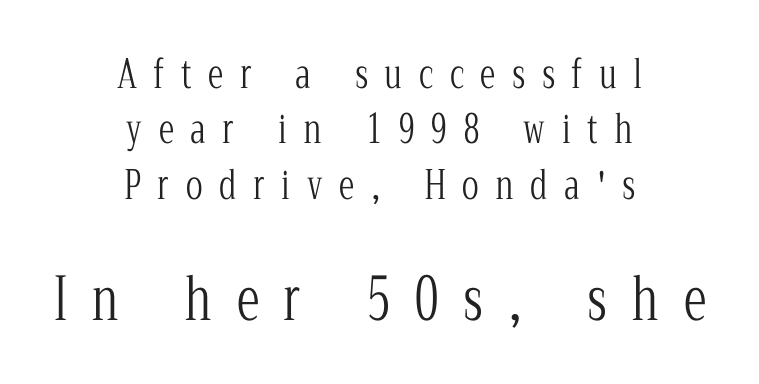
The image shows 58 px light, condensed serif type, upright; set centered, normal line spacing (1.42x), unusually wide letter spacing (+0.43 em), not underlined; the second (bottom) block is 1.49x larger; low stroke contrast and a medium x-height.
